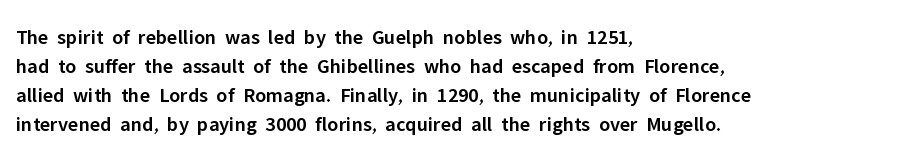
The image shows 21 px text type, upright; set left-aligned, normal line spacing (1.38x), normal letter spacing, not underlined.
